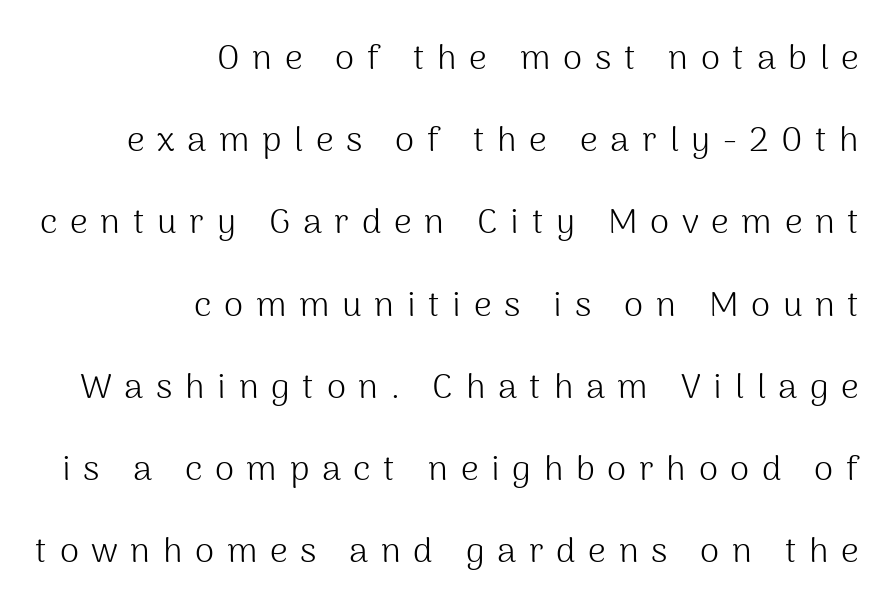
Q: Is the text bold? A: No.
Q: Is the text italic (slanted)? A: No, it is upright.
Q: Is the typeface a serif or a sans-serif typeface? A: Sans-serif.
Q: Is the text underlined? A: No.
Q: How is the paragraph aligned? A: Right-aligned.
Q: Is the spacing between letters normal or unusually wide? A: Unusually wide.
Q: Is the spacing between lines tight, normal or loose? A: Loose.
Q: Width (condensed, normal, or wide)? A: Normal.
Q: Stroke contrast? A: Medium.
Q: x-height? A: Medium.
Q: Monospaced? A: No.
